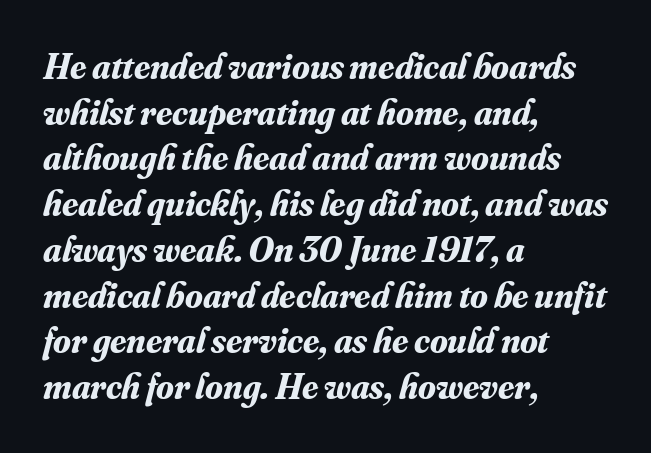
Q: Is the text bold? A: Yes.
Q: Is the text italic (slanted)? A: Yes, it leans right by about 16 degrees.
Q: Is the typeface a serif or a sans-serif typeface? A: Serif.
Q: Is the text underlined? A: No.
Q: How is the paragraph aligned? A: Left-aligned.
Q: Is the spacing between letters normal or unusually wide? A: Normal.
Q: Is the spacing between lines tight, normal or loose? A: Normal.
Q: Width (condensed, normal, or wide)? A: Normal.
Q: Stroke contrast? A: Medium.
Q: x-height? A: Small.
Q: Monospaced? A: No.
